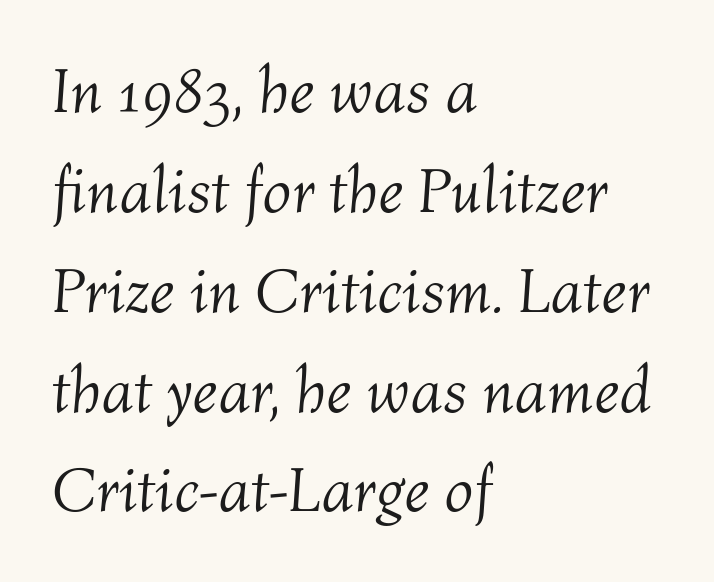
{"italic": "yes", "lean": "right", "slant_degrees": 4, "bold": "no", "weight": "light", "width": "normal", "stroke_contrast": "medium", "x_height": "medium", "monospaced": "no", "underline": "no", "align": "left", "line_spacing": "normal", "line_spacing_ratio": 1.56, "letter_spacing": "normal", "letter_spacing_em": 0.0, "glyph_px": 64}
